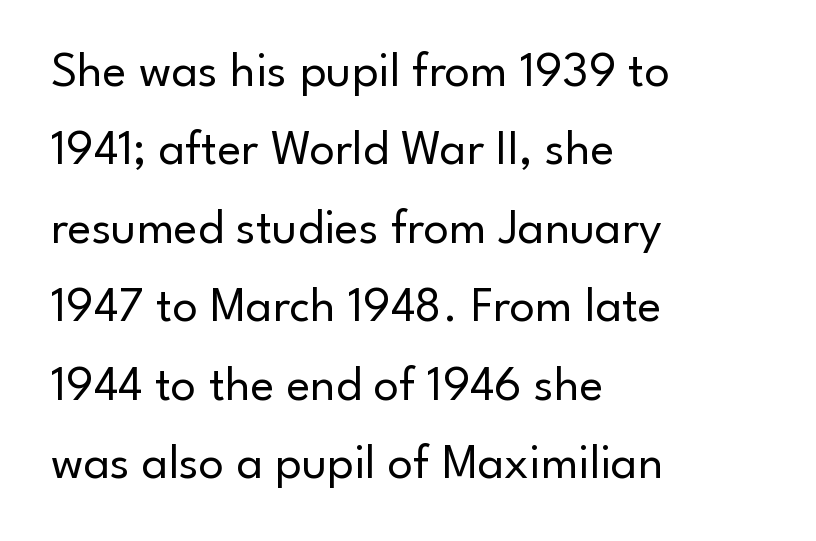
{"serif": "no", "italic": "no", "bold": "no", "weight": "regular", "width": "normal", "stroke_contrast": "low", "x_height": "small", "monospaced": "no", "underline": "no", "align": "left", "line_spacing": "normal", "line_spacing_ratio": 1.57, "letter_spacing": "normal", "letter_spacing_em": 0.0, "glyph_px": 50}
